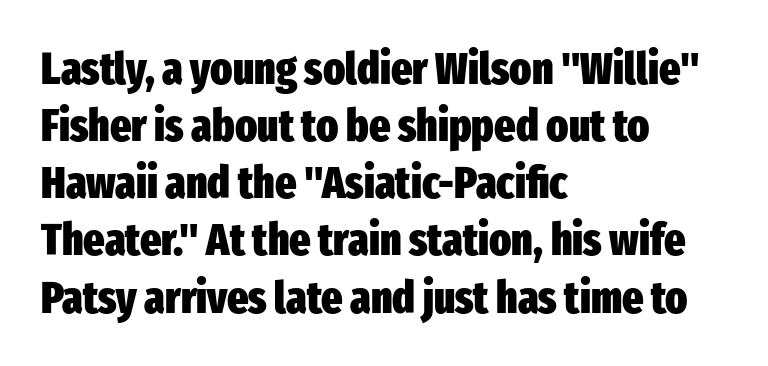
Reading down the column, the eye jumps a familiar distance to each next line. Do the characters align in a grid? No, the font is proportional. Weight: bold. Compared with typical body copy, the letter spacing here is the same.
